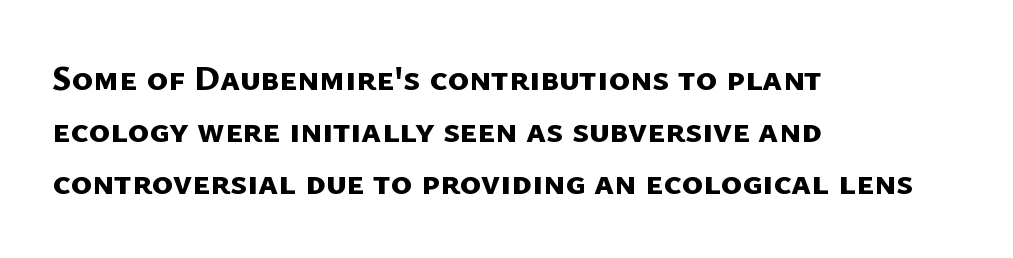
The image shows 36 px bold sans-serif type; set left-aligned, normal line spacing (1.45x), normal letter spacing, not underlined; low stroke contrast and a medium x-height.
